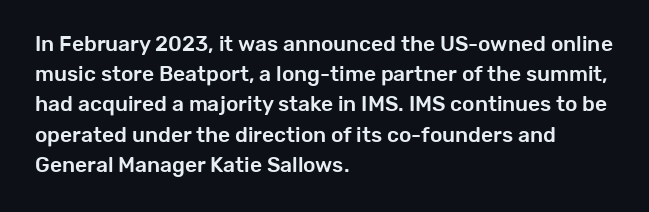
The lines sit at an ordinary, default distance from one another. In terms of posture, this sample is upright. What stands out about the letter spacing? Nothing — it is the standard amount. Leftover space on each line is placed entirely after the last word. Check the space under the baseline: it is left empty.
